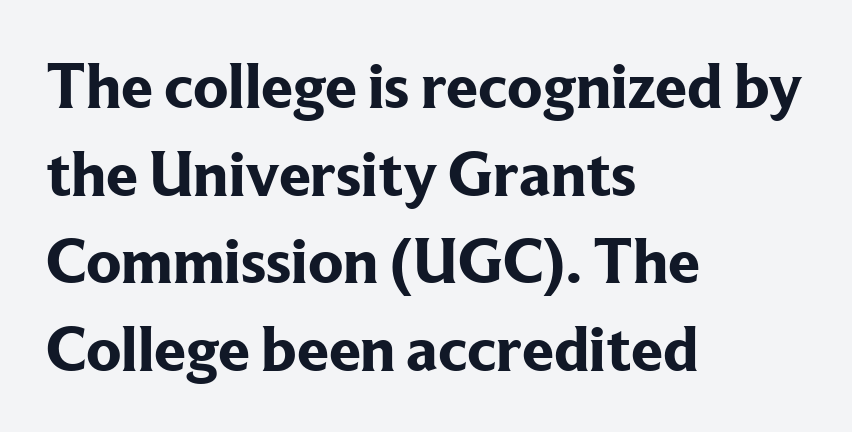
Q: Is the text bold? A: Yes.
Q: Is the text italic (slanted)? A: No, it is upright.
Q: Is the typeface a serif or a sans-serif typeface? A: Serif.
Q: Is the text underlined? A: No.
Q: How is the paragraph aligned? A: Left-aligned.
Q: Is the spacing between letters normal or unusually wide? A: Normal.
Q: Is the spacing between lines tight, normal or loose? A: Normal.
Q: Width (condensed, normal, or wide)? A: Normal.
Q: Stroke contrast? A: Low.
Q: x-height? A: Medium.
Q: Monospaced? A: No.
